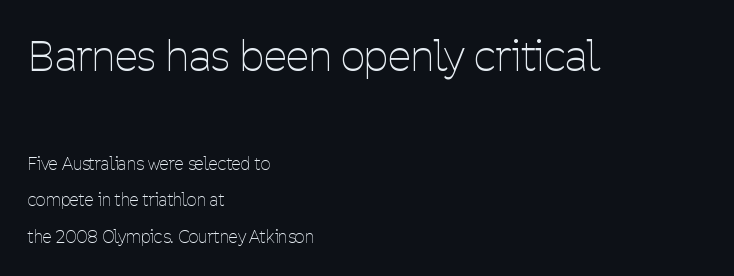
Q: Is the text bold? A: No.
Q: Is the text italic (slanted)? A: No, it is upright.
Q: Is the typeface a serif or a sans-serif typeface? A: Sans-serif.
Q: Is the text underlined? A: No.
Q: How is the paragraph aligned? A: Left-aligned.
Q: Is the spacing between letters normal or unusually wide? A: Normal.
Q: Is the spacing between lines tight, normal or loose? A: Loose.
Q: Which block of text is set in a larger size, the first (top) or the second (bottom)? A: The first (top) one.
Q: Width (condensed, normal, or wide)? A: Condensed.
Q: Stroke contrast? A: Low.
Q: x-height? A: Medium.
Q: Monospaced? A: No.
